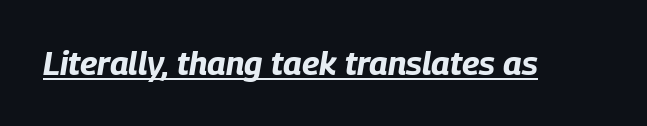
The image shows 33 px bold, condensed type, italic (leaning right); set normal letter spacing, underlined; low stroke contrast and a large x-height.
